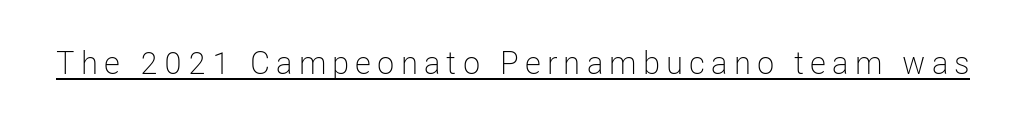
{"serif": "no", "italic": "no", "bold": "no", "weight": "light", "width": "condensed", "stroke_contrast": "low", "x_height": "medium", "monospaced": "no", "underline": "yes", "glyph_px": 32}
